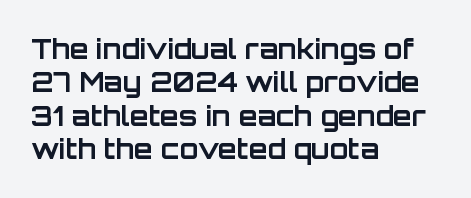
{"italic": "no", "bold": "yes", "underline": "no", "align": "left", "line_spacing_ratio": 1.24, "letter_spacing": "normal", "letter_spacing_em": 0.0, "glyph_px": 27}
